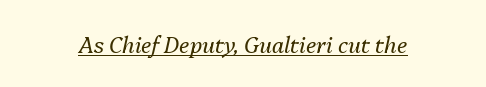
The image shows 22 px text type, italic (leaning right); set normal letter spacing, underlined.
